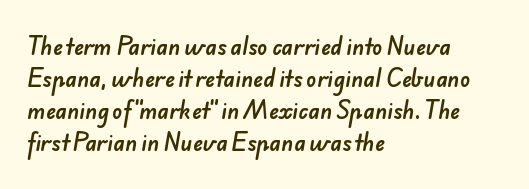
Q: Is the text underlined? A: No.
Q: How is the paragraph aligned? A: Left-aligned.
Q: Is the spacing between letters normal or unusually wide? A: Normal.
Q: Is the spacing between lines tight, normal or loose? A: Normal.
